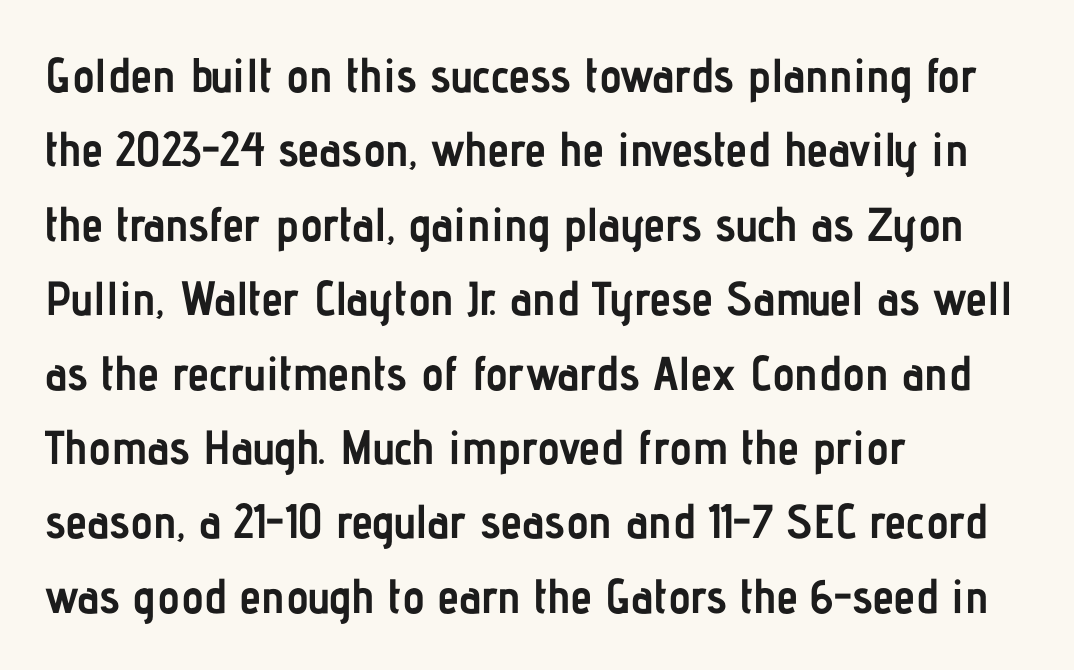
{"serif": "no", "italic": "no", "bold": "yes", "weight": "semibold", "width": "condensed", "stroke_contrast": "low", "x_height": "medium", "monospaced": "no", "underline": "no", "align": "left", "line_spacing": "normal", "line_spacing_ratio": 1.55, "letter_spacing": "normal", "letter_spacing_em": 0.0, "glyph_px": 48}
